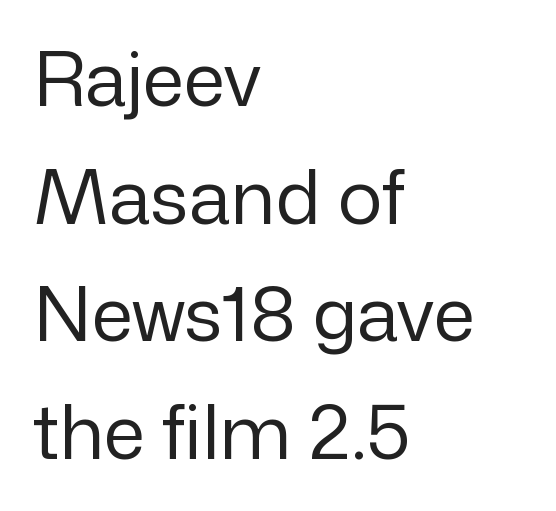
Tall strokes in this sample are plumb rather than angled. A bare baseline throughout the passage. The font family rendered here belongs to the sans-serif group. Students, note that the glyphs here touch the page at normal intervals.
